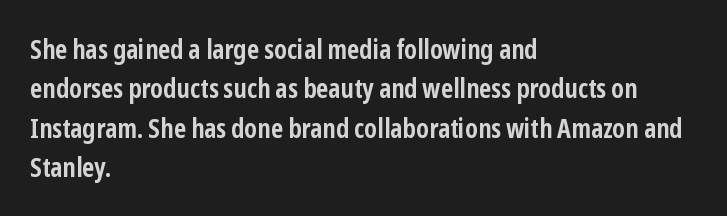
The image shows 27 px bold type, upright; set left-aligned, normal line spacing (1.46x), normal letter spacing, not underlined.
